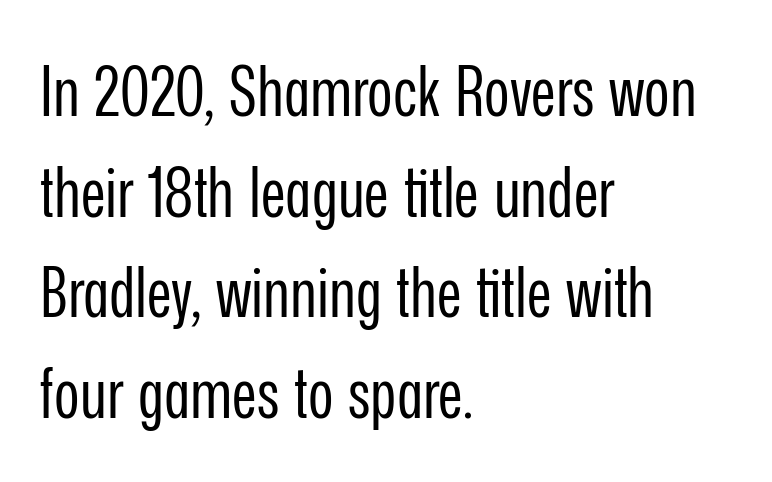
Do the letters lean? They stand straight. This sample is left-justified, so line endings fall wherever the words run out. Nothing sits at the stroke ends, so this counts as sans-serif. Any mark beneath the type? The region is blank. Character widths vary here, with narrow letters taking less room than wide ones. Is the type heavy? It reads as light-to-regular instead.
